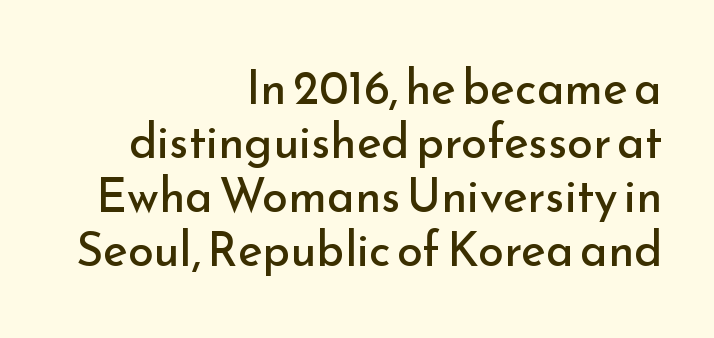
{"serif": "no", "italic": "no", "bold": "no", "weight": "regular", "width": "normal", "stroke_contrast": "low", "x_height": "small", "monospaced": "no", "underline": "no", "align": "right", "line_spacing": "tight", "line_spacing_ratio": 1.15, "letter_spacing": "normal", "letter_spacing_em": 0.0, "glyph_px": 47}
